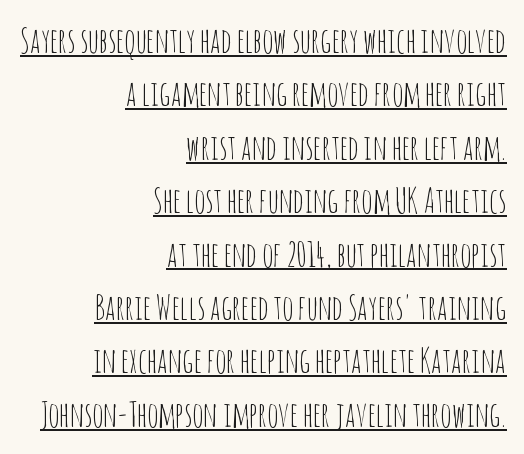
Q: Is the text bold? A: No.
Q: Is the text italic (slanted)? A: No, it is upright.
Q: Is the typeface a serif or a sans-serif typeface? A: Sans-serif.
Q: Is the text underlined? A: Yes.
Q: How is the paragraph aligned? A: Right-aligned.
Q: Is the spacing between letters normal or unusually wide? A: Normal.
Q: Is the spacing between lines tight, normal or loose? A: Normal.
Q: Width (condensed, normal, or wide)? A: Condensed.
Q: Stroke contrast? A: Low.
Q: x-height? A: Large.
Q: Monospaced? A: No.
